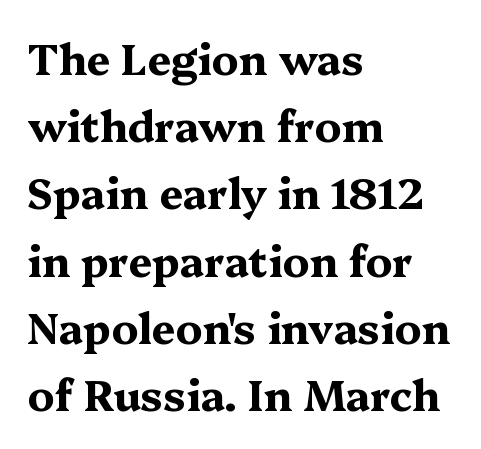
Spacing verdict: proportional, widths tailored to each character. Is there any slant? The stems are plumb. Just letters on the line, the space beneath them empty. The compositor pushed each line to the left boundary. Honestly, the letter spacing is just normal — you wouldn't notice it.
